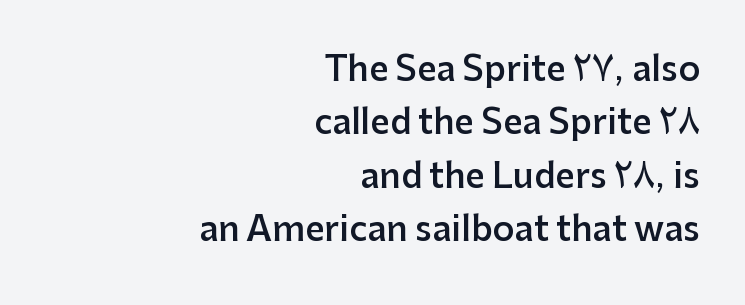
Letters rest on an invisible, unmarked baseline. The sample has been set in demibold, a notch under bold. Varying glyph widths throughout — classic text-font behaviour. Posture: vertical.
